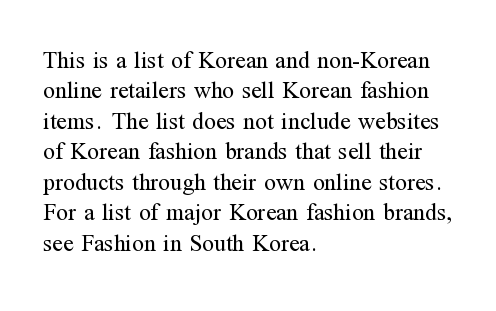
The type sits square on the baseline with zero lean. Only glyphs here, with clear space below each row. This sample is left-justified, so line endings fall wherever the words run out. Nothing unusual about the tracking: characters are spaced as the font intends. No extra ink here — the face is not bold.
